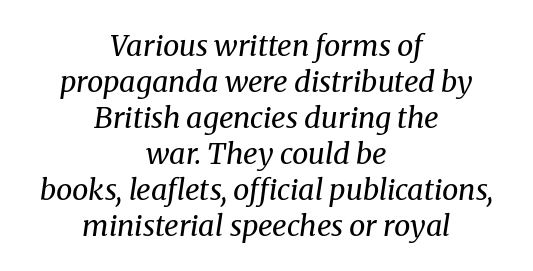
The image shows 29 px regular-weight serif type, italic (leaning right); set centered, line spacing 1.24x, normal letter spacing, not underlined; medium stroke contrast and a medium x-height.
